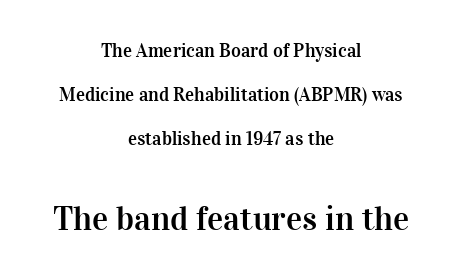
The image shows 34 px serif type, upright; set centered, loose line spacing (2.32x), normal letter spacing, not underlined; the second (bottom) block is 1.79x larger; high stroke contrast and a medium x-height.
